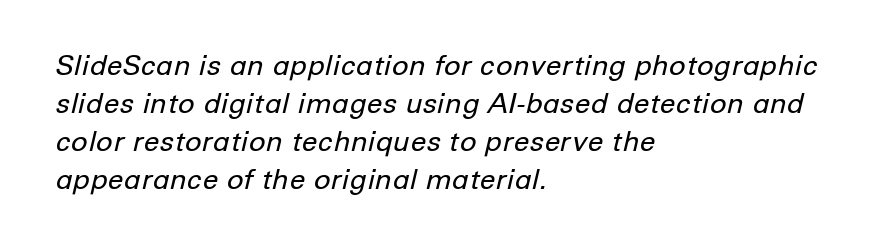
The image shows 28 px regular-weight type, italic (leaning right); set left-aligned, normal line spacing (1.36x), normal letter spacing, not underlined; low stroke contrast and a medium x-height.
